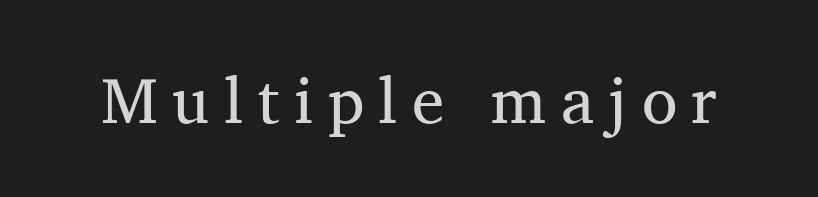
Q: Is the text bold? A: No.
Q: Is the text italic (slanted)? A: No, it is upright.
Q: Is the typeface a serif or a sans-serif typeface? A: Serif.
Q: Is the text underlined? A: No.
Q: Is the spacing between letters normal or unusually wide? A: Unusually wide.
Q: Width (condensed, normal, or wide)? A: Normal.
Q: Stroke contrast? A: Medium.
Q: x-height? A: Medium.
Q: Monospaced? A: No.
